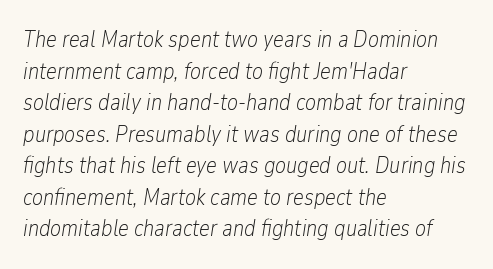
{"italic": "yes", "lean": "right", "slant_degrees": 9, "bold": "no", "underline": "no", "align": "left", "line_spacing": "normal", "line_spacing_ratio": 1.37, "letter_spacing": "normal", "letter_spacing_em": 0.0, "glyph_px": 23}
